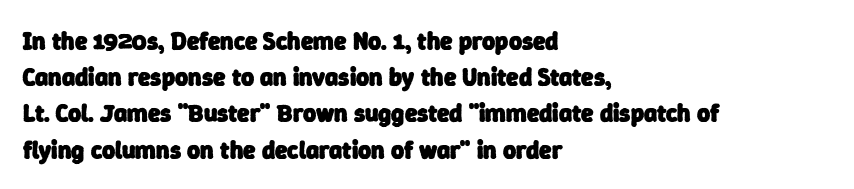
Q: Is the text bold? A: Yes.
Q: Is the text underlined? A: No.
Q: How is the paragraph aligned? A: Left-aligned.
Q: Is the spacing between letters normal or unusually wide? A: Normal.
Q: Is the spacing between lines tight, normal or loose? A: Normal.
